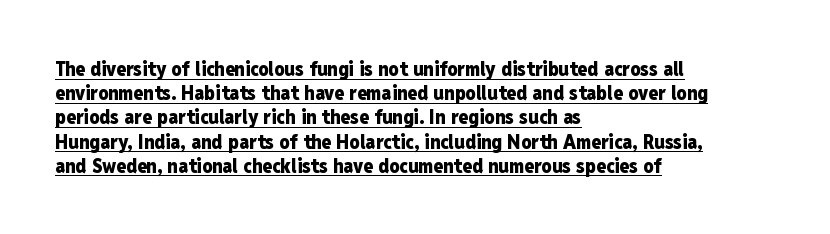
Caption: multi-line text, flush left, ragged right. The font's upright variant was chosen for this text. Honestly, the letter spacing is just normal — you wouldn't notice it. The glyphs have the mass of a bold cut.
